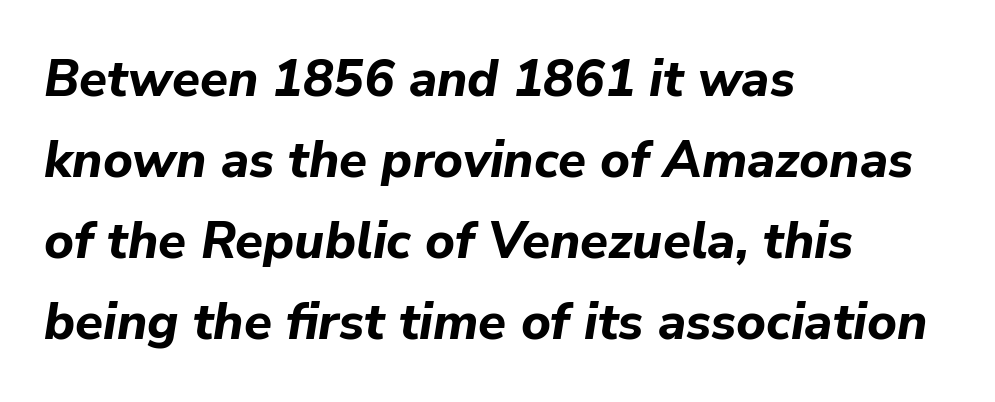
The passage shown stacks its lines at a standard gap. There's an unmistakable incline to the writing here. A bare baseline throughout the passage. Short note: letters normally spaced. Pretty heavy lettering here — definitely bold.
